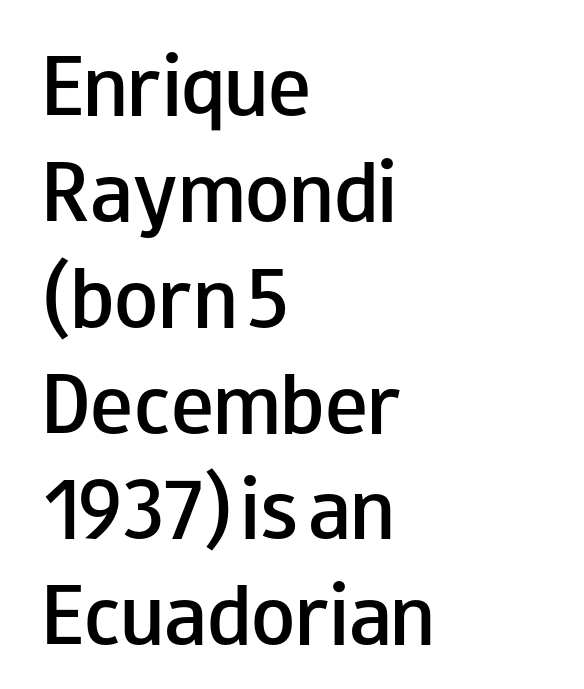
Q: Is the text bold? A: Semi-bold.
Q: Is the text italic (slanted)? A: No, it is upright.
Q: Is the typeface a serif or a sans-serif typeface? A: Sans-serif.
Q: Is the text underlined? A: No.
Q: How is the paragraph aligned? A: Left-aligned.
Q: Is the spacing between letters normal or unusually wide? A: Normal.
Q: Is the spacing between lines tight, normal or loose? A: Normal.
Q: Width (condensed, normal, or wide)? A: Wide.
Q: Stroke contrast? A: Low.
Q: x-height? A: Small.
Q: Monospaced? A: No.
